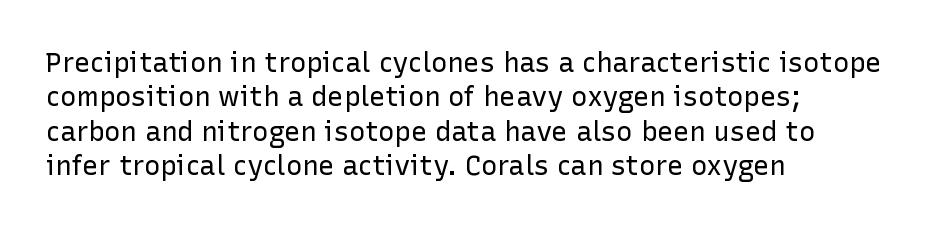
The letterforms sit at book weight or below. Honestly, the letter spacing is just normal — you wouldn't notice it. The type sits square on the baseline with zero lean. Unmarked baselines from the first word to the last. The text block is weighted toward the left margin, trailing off unevenly rightward. The designer left line spacing at the default.
